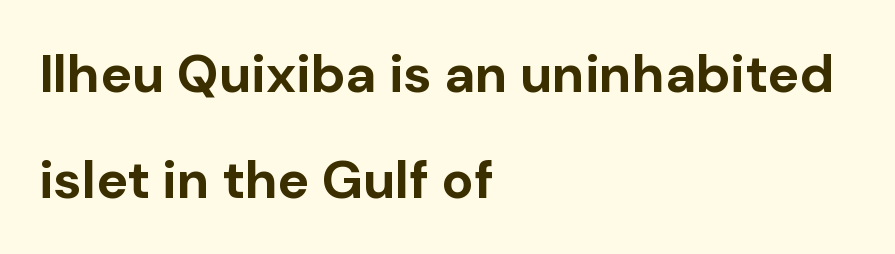
Inter-character spacing is left at the font's built-in metrics. Heavy-handed strokes throughout: this text is bold. Typographically, this falls in the sans-serif category. Does the copy run flush right? No — it runs flush left.
